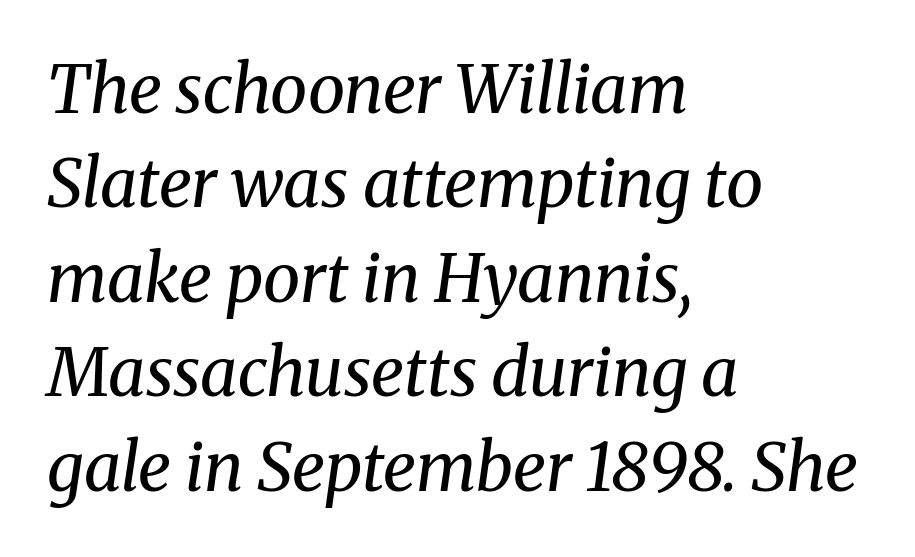
{"serif": "yes", "italic": "yes", "lean": "right", "slant_degrees": 8, "bold": "no", "weight": "regular", "width": "normal", "stroke_contrast": "medium", "x_height": "medium", "monospaced": "no", "underline": "no", "align": "left", "line_spacing": "normal", "line_spacing_ratio": 1.41, "letter_spacing": "normal", "letter_spacing_em": 0.0, "glyph_px": 67}
